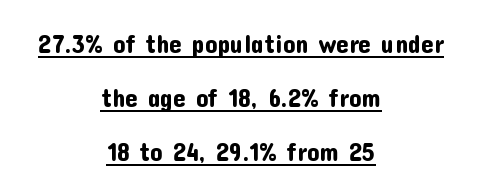
Q: Is the text italic (slanted)? A: No, it is upright.
Q: Is the text underlined? A: Yes.
Q: How is the paragraph aligned? A: Centered.
Q: Is the spacing between letters normal or unusually wide? A: Normal.
Q: Is the spacing between lines tight, normal or loose? A: Loose.
